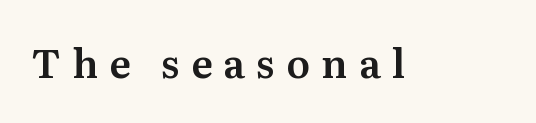
The image shows 39 px serif type, upright; set unusually wide letter spacing (+0.29 em), not underlined; medium stroke contrast and a medium x-height.
